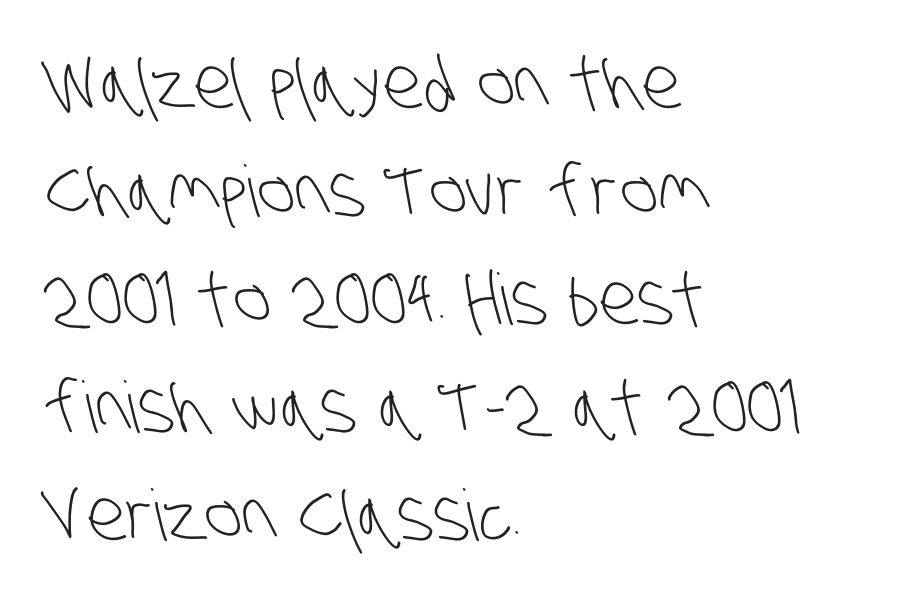
Is this a sans? Yes — the strokes have no serifs. In terms of leading, this rendering sits right in the middle. Here the designer chose a conventional face with non-uniform glyph widths. Honestly, the letter spacing is just normal — you wouldn't notice it. These lines stack with their left ends in a neat column. A quiet, ordinary-to-light weight characterises the typeface.
